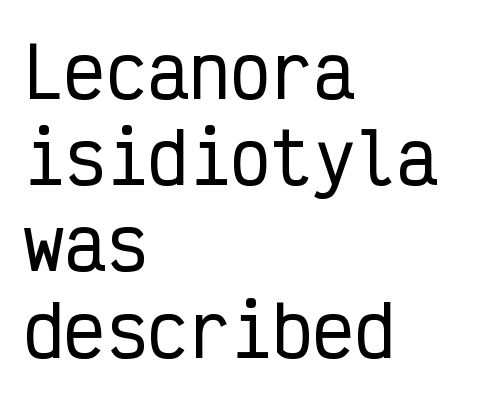
{"serif": "no", "italic": "no", "width": "condensed", "stroke_contrast": "low", "x_height": "medium", "monospaced": "yes", "underline": "no", "align": "left", "line_spacing": "normal", "line_spacing_ratio": 1.25, "letter_spacing": "normal", "letter_spacing_em": 0.0, "glyph_px": 69}
